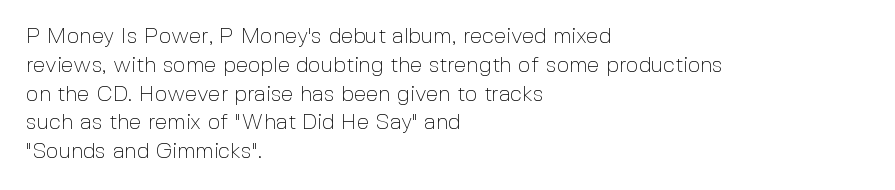
Q: Is the text bold? A: No.
Q: Is the text italic (slanted)? A: No, it is upright.
Q: Is the text underlined? A: No.
Q: How is the paragraph aligned? A: Left-aligned.
Q: Is the spacing between letters normal or unusually wide? A: Normal.
Q: Is the spacing between lines tight, normal or loose? A: Normal.
